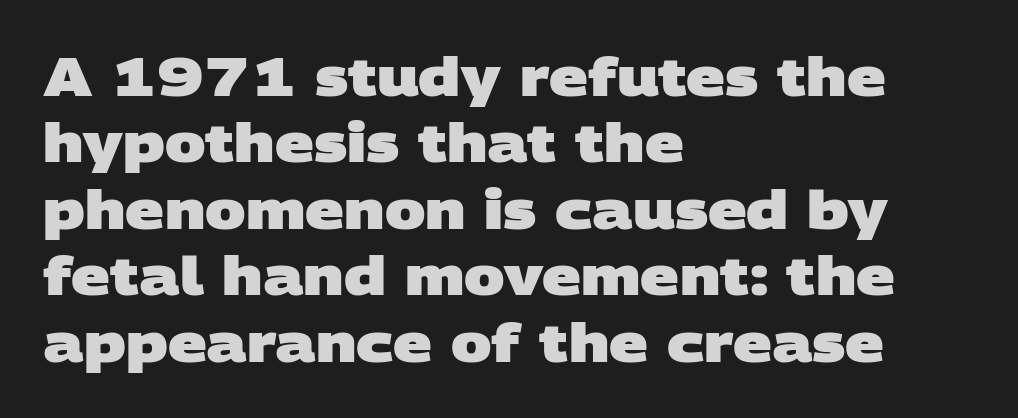
The passage shown is not underscored anywhere. In terms of letterform style, serifs are entirely absent. Looks like regular typesetting: each glyph gets only the width it needs. Standard letterfit; no display-style spreading of the glyphs. Where is the straight margin? On the left.
